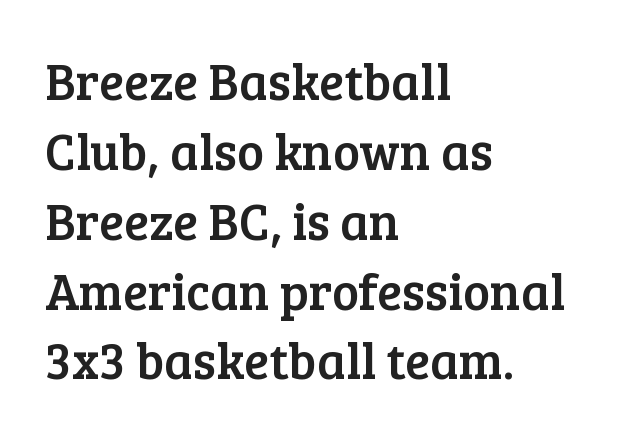
{"serif": "yes", "italic": "no", "width": "normal", "stroke_contrast": "low", "x_height": "medium", "monospaced": "no", "underline": "no", "align": "left", "line_spacing": "normal", "line_spacing_ratio": 1.37, "letter_spacing": "normal", "letter_spacing_em": 0.0, "glyph_px": 51}
